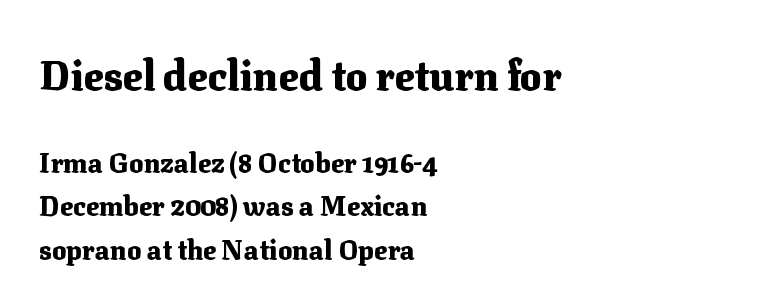
Line spacing here is normal. The text was rendered using a seriffed face with decorative stroke endings. Block one is the big one; block two sits smaller underneath. The rendering uses natural spacing where letterforms have individual widths. You can tell it's not italic because the verticals are truly vertical.
